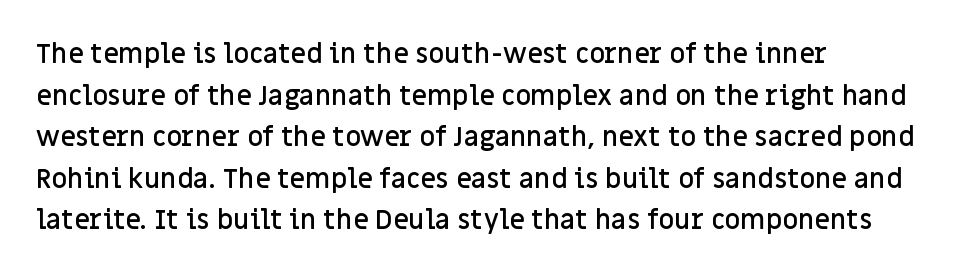
The foot of each line stays bare and open. Teacher's note: observe the even left margin — that is flush-left alignment. Summary of vertical rhythm: regular, with standard interline spacing. The typesetting leans somewhat heavy: a semibold. The lettering stays uniformly vertical, giving the passage a roman look.
